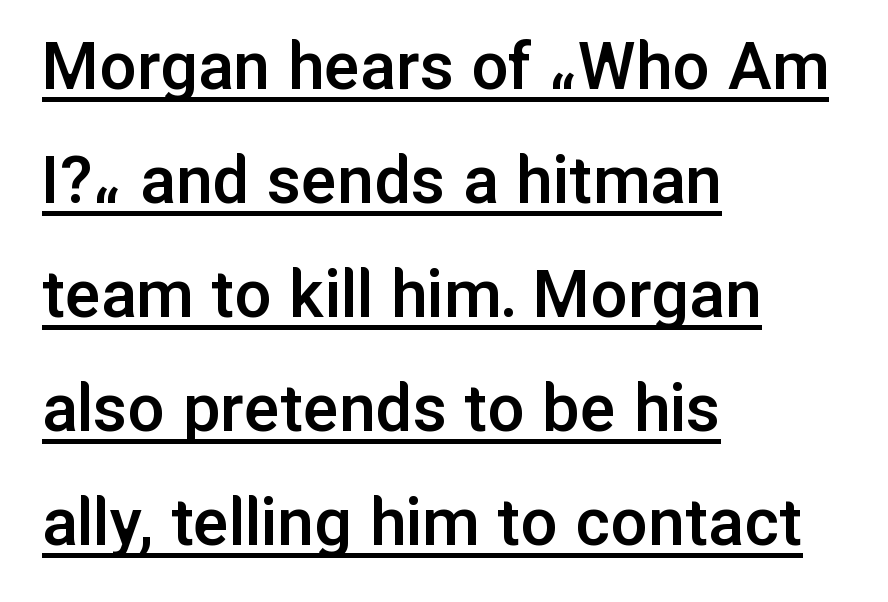
Q: Is the text bold? A: Semi-bold.
Q: Is the text italic (slanted)? A: No, it is upright.
Q: Is the typeface a serif or a sans-serif typeface? A: Sans-serif.
Q: Is the text underlined? A: Yes.
Q: How is the paragraph aligned? A: Left-aligned.
Q: Is the spacing between letters normal or unusually wide? A: Normal.
Q: Is the spacing between lines tight, normal or loose? A: Normal.
Q: Width (condensed, normal, or wide)? A: Normal.
Q: Stroke contrast? A: Low.
Q: x-height? A: Medium.
Q: Monospaced? A: No.
